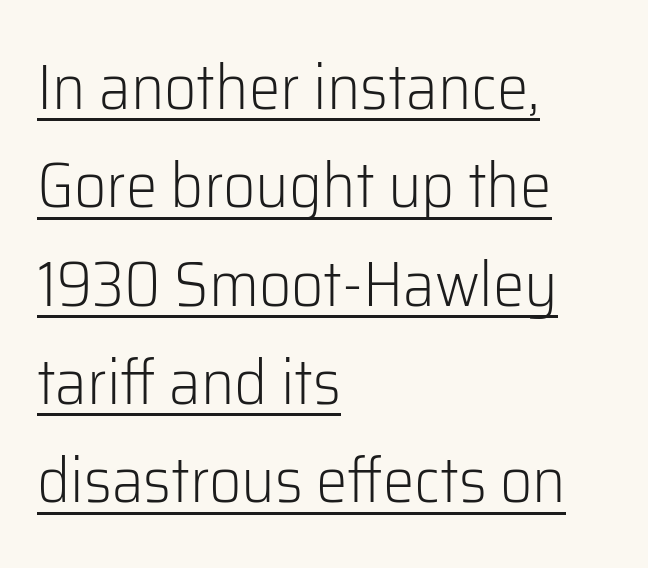
{"serif": "no", "italic": "no", "bold": "no", "weight": "light", "width": "normal", "stroke_contrast": "low", "x_height": "medium", "monospaced": "no", "underline": "yes", "align": "left", "line_spacing": "normal", "line_spacing_ratio": 1.56, "letter_spacing": "normal", "letter_spacing_em": 0.0, "glyph_px": 63}
